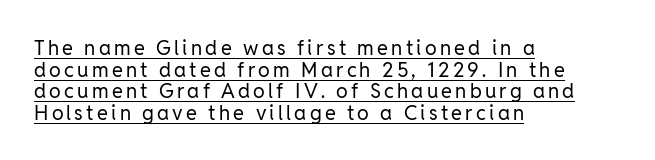
The image shows 20 px text type, upright; set left-aligned, tight line spacing (1.08x), underlined.
